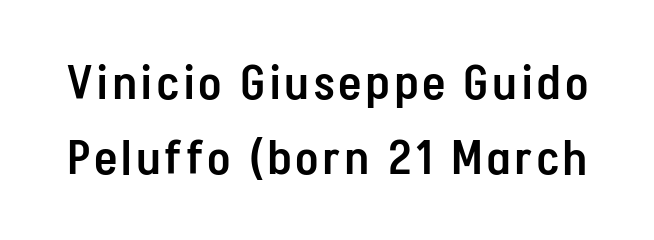
The text was rendered using a sans face with plain stroke endings. Look at the stroke-to-counter ratio: somewhat heavy, a semibold. Reading down the column, the eye jumps a familiar distance to each next line. Varying glyph widths throughout — classic text-font behaviour. Words float on clear page, feet unadorned. The letters stand straight up with perfectly vertical stems.
